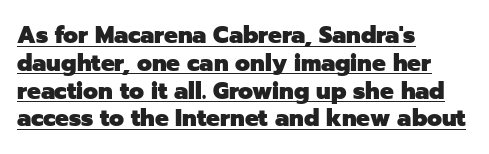
{"italic": "no", "bold": "yes", "underline": "yes", "align": "left", "line_spacing_ratio": 1.21, "letter_spacing": "normal", "letter_spacing_em": 0.0, "glyph_px": 23}
